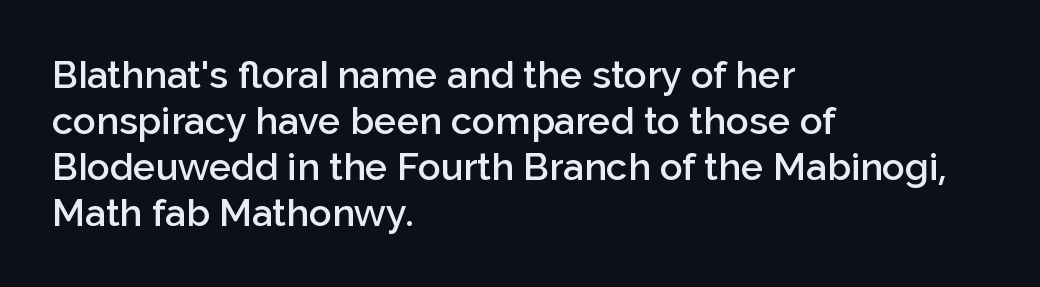
Q: Is the text bold? A: Semi-bold.
Q: Is the text italic (slanted)? A: No, it is upright.
Q: Is the typeface a serif or a sans-serif typeface? A: Sans-serif.
Q: Is the text underlined? A: No.
Q: How is the paragraph aligned? A: Left-aligned.
Q: Is the spacing between letters normal or unusually wide? A: Normal.
Q: Width (condensed, normal, or wide)? A: Normal.
Q: Stroke contrast? A: Low.
Q: x-height? A: Medium.
Q: Monospaced? A: No.
